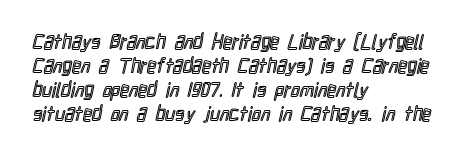
Q: Is the text italic (slanted)? A: Yes.
Q: Is the text underlined? A: No.
Q: How is the paragraph aligned? A: Left-aligned.
Q: Is the spacing between letters normal or unusually wide? A: Normal.
